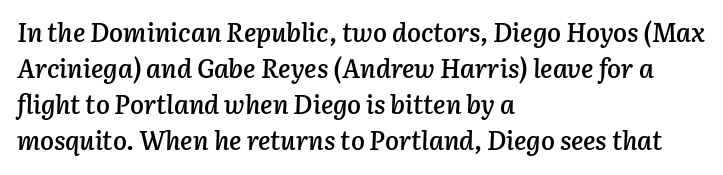
{"italic": "yes", "lean": "right", "slant_degrees": 3, "bold": "semi", "underline": "no", "align": "left", "line_spacing": "normal", "line_spacing_ratio": 1.39, "letter_spacing": "normal", "letter_spacing_em": 0.0, "glyph_px": 26}
